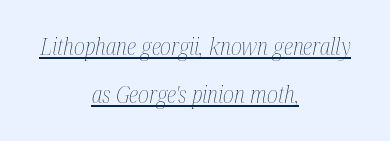
{"italic": "yes", "lean": "right", "slant_degrees": 12, "bold": "no", "underline": "yes", "align": "center", "line_spacing": "loose", "line_spacing_ratio": 2.09, "letter_spacing": "normal", "letter_spacing_em": 0.0, "glyph_px": 23}
